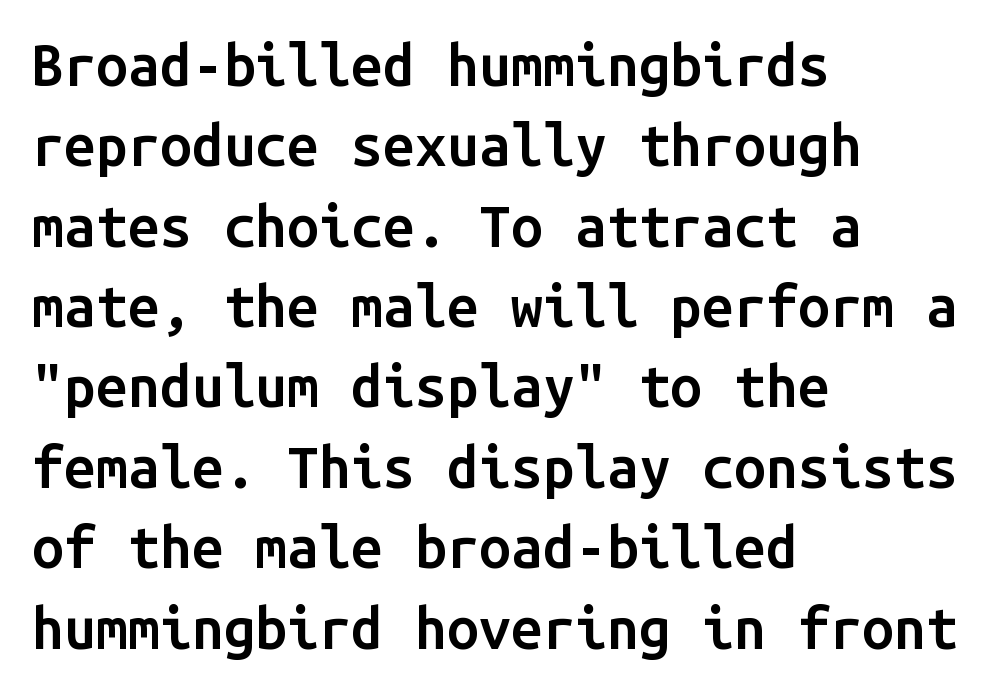
Q: Is the text bold? A: Semi-bold.
Q: Is the text italic (slanted)? A: No, it is upright.
Q: Is the typeface a serif or a sans-serif typeface? A: Sans-serif.
Q: Is the text underlined? A: No.
Q: How is the paragraph aligned? A: Left-aligned.
Q: Is the spacing between letters normal or unusually wide? A: Normal.
Q: Is the spacing between lines tight, normal or loose? A: Normal.
Q: Width (condensed, normal, or wide)? A: Normal.
Q: Stroke contrast? A: Low.
Q: x-height? A: Medium.
Q: Monospaced? A: Yes.
